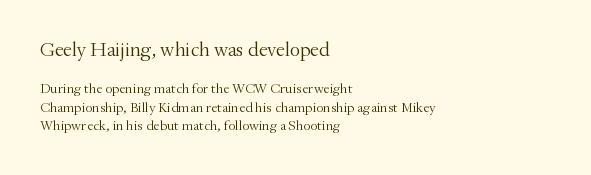
Q: Is the text bold? A: No.
Q: Is the text italic (slanted)? A: No, it is upright.
Q: Is the text underlined? A: No.
Q: How is the paragraph aligned? A: Left-aligned.
Q: Is the spacing between letters normal or unusually wide? A: Normal.
Q: Is the spacing between lines tight, normal or loose? A: Normal.
Q: Which block of text is set in a larger size, the first (top) or the second (bottom)? A: The first (top) one.
